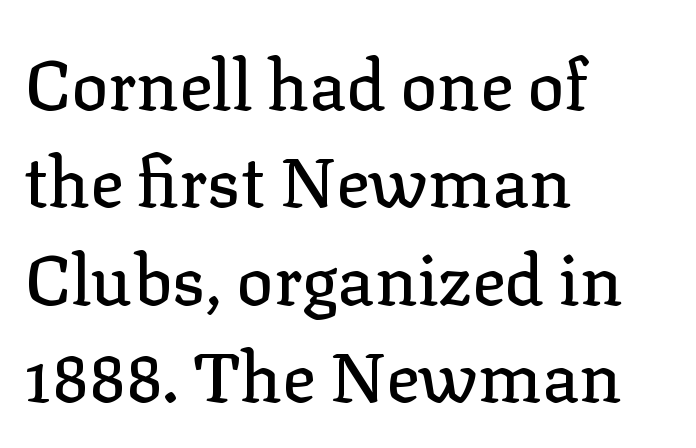
The image shows 69 px serif type, upright; set left-aligned, normal line spacing (1.41x), normal letter spacing, not underlined; low stroke contrast and a medium x-height.
